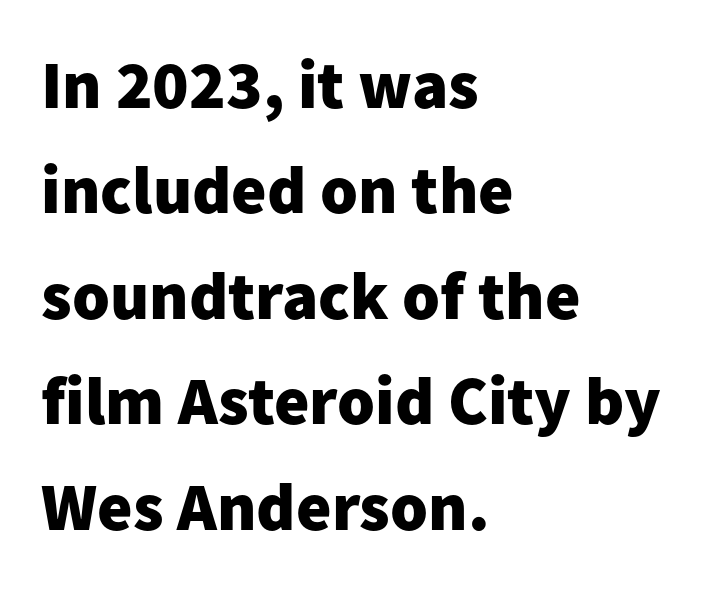
Q: Is the text bold? A: Yes.
Q: Is the text italic (slanted)? A: No, it is upright.
Q: Is the typeface a serif or a sans-serif typeface? A: Sans-serif.
Q: Is the text underlined? A: No.
Q: How is the paragraph aligned? A: Left-aligned.
Q: Is the spacing between letters normal or unusually wide? A: Normal.
Q: Is the spacing between lines tight, normal or loose? A: Normal.
Q: Width (condensed, normal, or wide)? A: Normal.
Q: Stroke contrast? A: Low.
Q: x-height? A: Medium.
Q: Monospaced? A: No.
